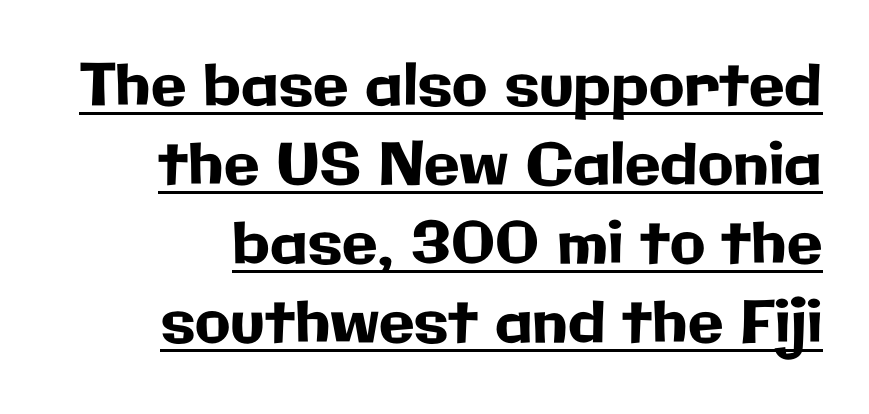
Q: Is the text italic (slanted)? A: No, it is upright.
Q: Is the typeface a serif or a sans-serif typeface? A: Sans-serif.
Q: Is the text underlined? A: Yes.
Q: Is the spacing between letters normal or unusually wide? A: Normal.
Q: Is the spacing between lines tight, normal or loose? A: Normal.
Q: Width (condensed, normal, or wide)? A: Normal.
Q: Stroke contrast? A: Low.
Q: x-height? A: Medium.
Q: Monospaced? A: No.
